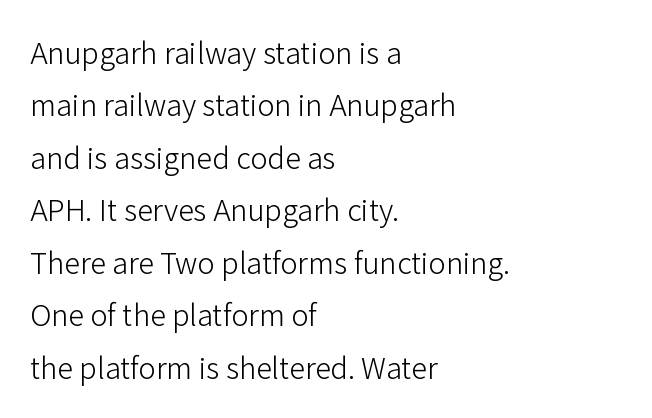
The image shows 29 px light sans-serif type, upright; set left-aligned, line spacing 1.81x, normal letter spacing, not underlined; low stroke contrast and a medium x-height.
